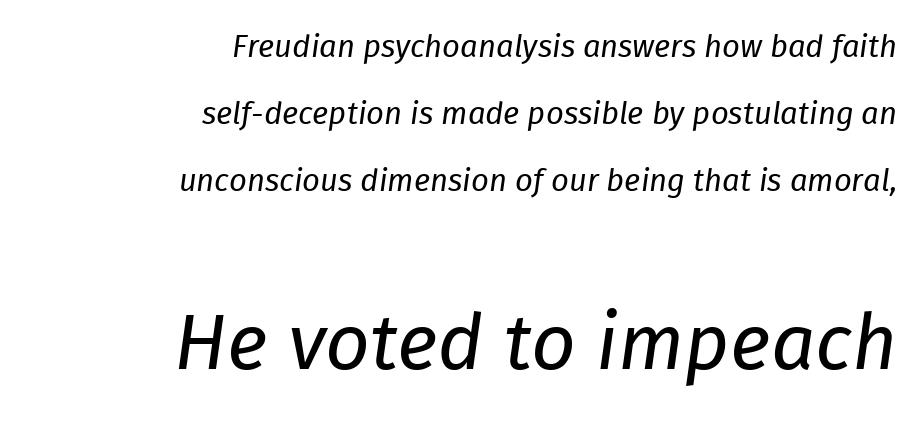
The image shows 78 px regular-weight type, italic (leaning right); set right-aligned, loose line spacing (2.16x), normal letter spacing, not underlined; the second (bottom) block is 2.52x larger; low stroke contrast and a medium x-height.
